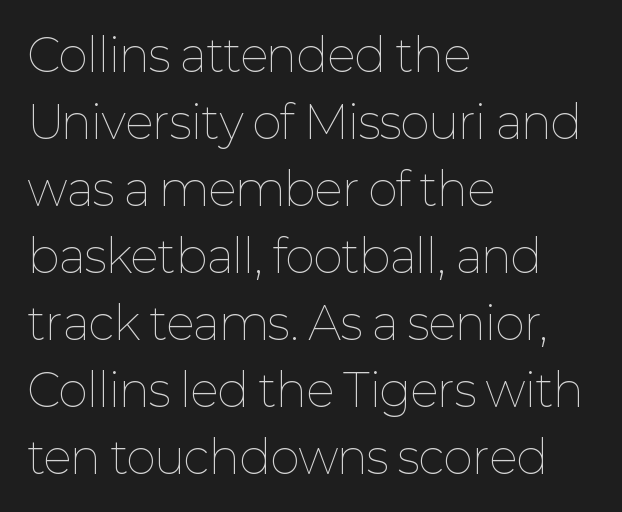
Students, observe: this is what conventionally led text looks like. Posture: vertical. This is not heavy type; no bold has been used. All the whitespace from short lines collects on the right. Letter spacing: default.
